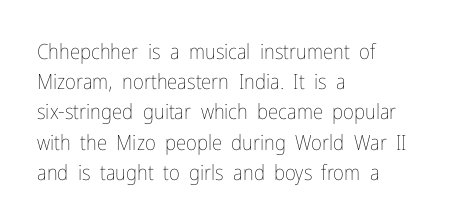
{"italic": "no", "bold": "no", "underline": "no", "align": "left", "line_spacing": "normal", "line_spacing_ratio": 1.44, "letter_spacing": "normal", "letter_spacing_em": 0.0, "glyph_px": 21}
